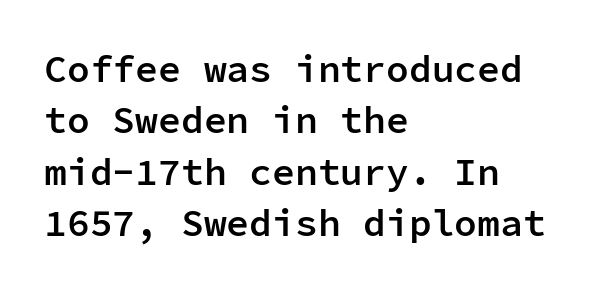
The image shows 38 px semibold sans-serif type, upright, monospaced; set left-aligned, normal line spacing (1.35x), normal letter spacing, not underlined; low stroke contrast and a medium x-height.
